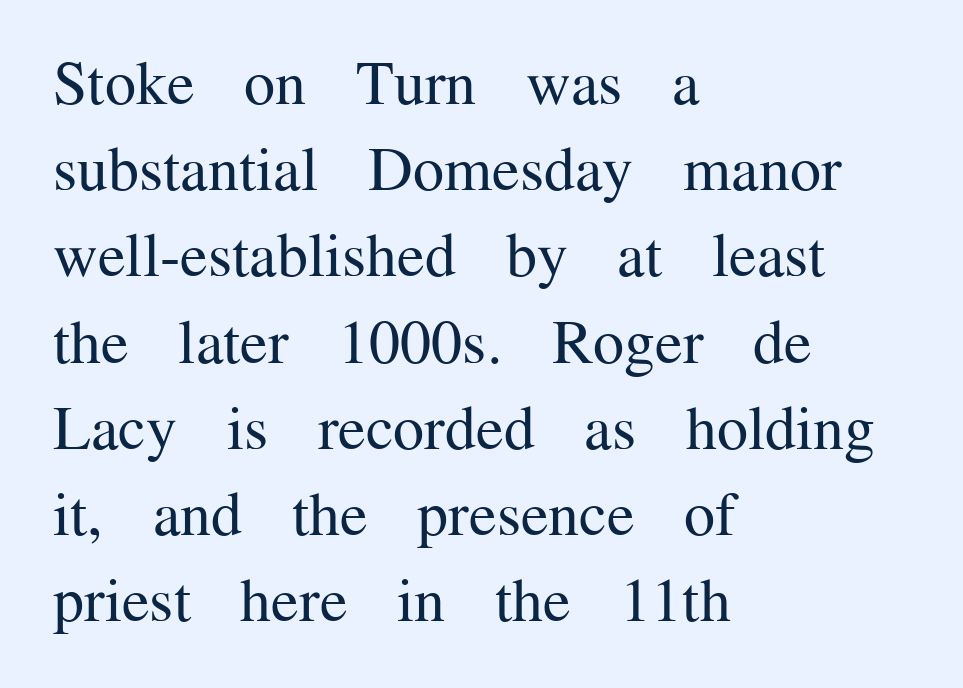
Summary of vertical rhythm: regular, with standard interline spacing. The typeface chosen for these lines features serifs. The lettering stays uniformly vertical, giving the passage a roman look. The letters advance in unequal steps, a hallmark of proportional type. Caption: face not bold, strokes unweighted.
